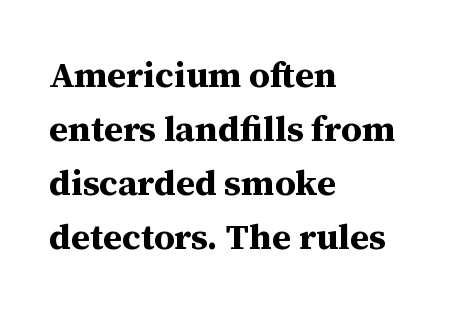
The image shows 36 px bold serif type, upright; set left-aligned, normal line spacing (1.5x), normal letter spacing, not underlined; medium stroke contrast and a medium x-height.
